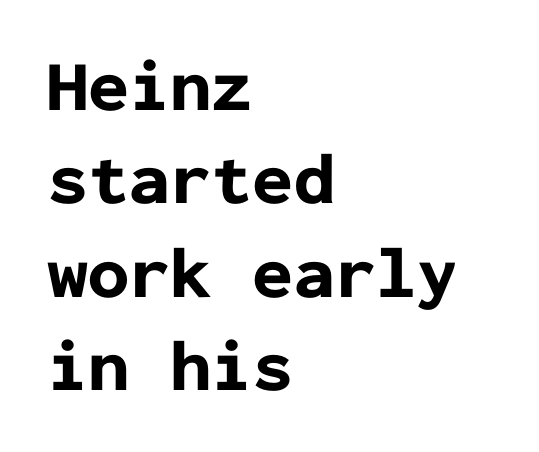
{"serif": "no", "italic": "no", "bold": "yes", "weight": "bold", "width": "normal", "stroke_contrast": "low", "x_height": "medium", "monospaced": "yes", "underline": "no", "align": "left", "line_spacing": "normal", "line_spacing_ratio": 1.28, "letter_spacing": "normal", "letter_spacing_em": 0.0, "glyph_px": 73}
